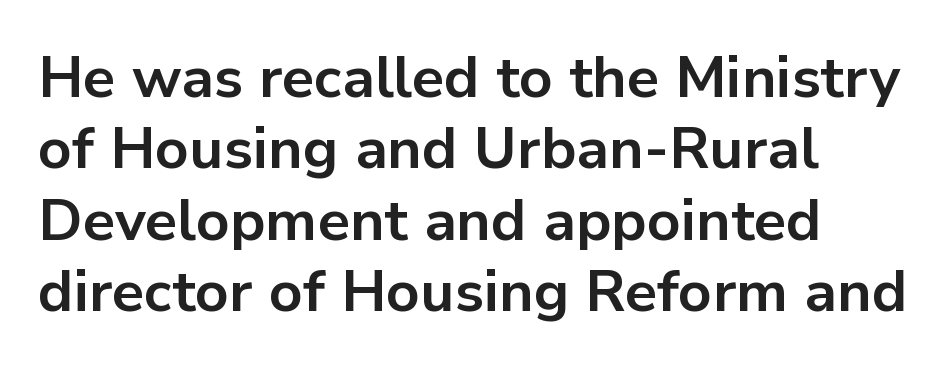
The type is set solid horizontally, with unmodified tracking. Bare-footed words on every line. Classification — sans serif. Caption: multi-line text, flush left, ragged right. Vertical strokes here are truly vertical. Students, this is bold: see how much ink each stroke carries.
